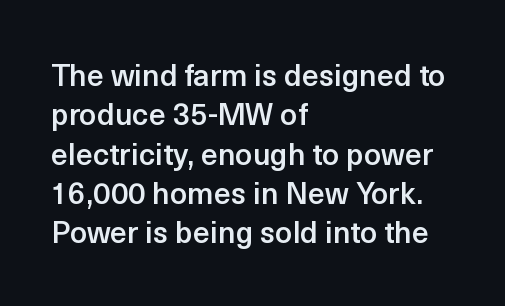
Q: Is the text bold? A: Semi-bold.
Q: Is the text italic (slanted)? A: No, it is upright.
Q: Is the typeface a serif or a sans-serif typeface? A: Sans-serif.
Q: Is the text underlined? A: No.
Q: How is the paragraph aligned? A: Left-aligned.
Q: Is the spacing between letters normal or unusually wide? A: Normal.
Q: Is the spacing between lines tight, normal or loose? A: Normal.
Q: Width (condensed, normal, or wide)? A: Normal.
Q: x-height? A: Medium.
Q: Monospaced? A: No.
